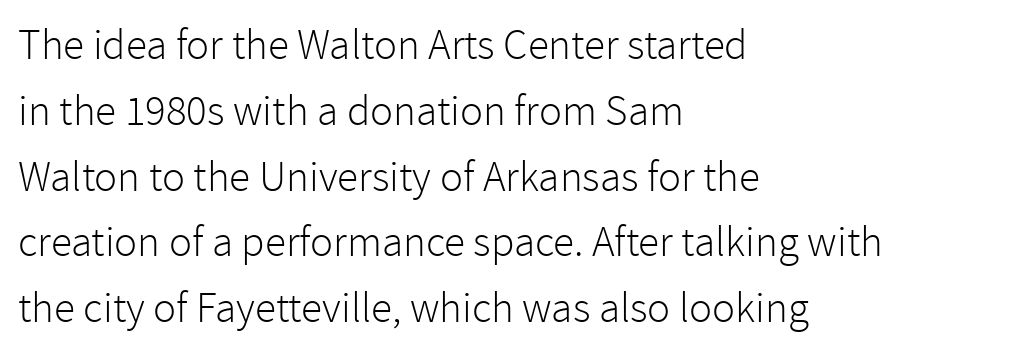
The image shows 43 px light sans-serif type, upright; set left-aligned, normal line spacing (1.53x), normal letter spacing, not underlined; low stroke contrast and a medium x-height.
